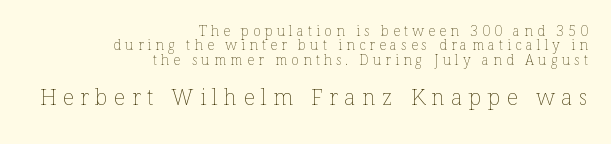
Designer's note — italics off, roman on. The setting favours the right margin, as signatures and pull-quotes sometimes do. Between these two stacked blocks, the lower one wins on size. Heaviness? Minimal to ordinary, like unemphasized prose. Students, note that the glyphs here are deliberately spaced far apart. The strip under each line holds only bare page.
